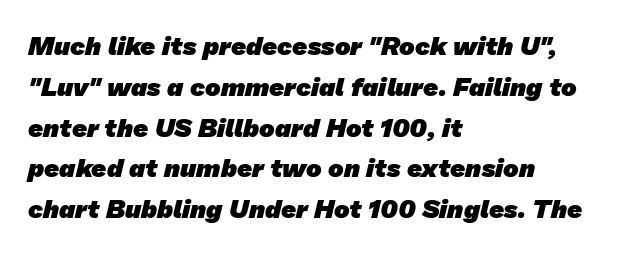
Q: Is the text bold? A: Yes.
Q: Is the text underlined? A: No.
Q: How is the paragraph aligned? A: Left-aligned.
Q: Is the spacing between letters normal or unusually wide? A: Normal.
Q: Is the spacing between lines tight, normal or loose? A: Normal.
